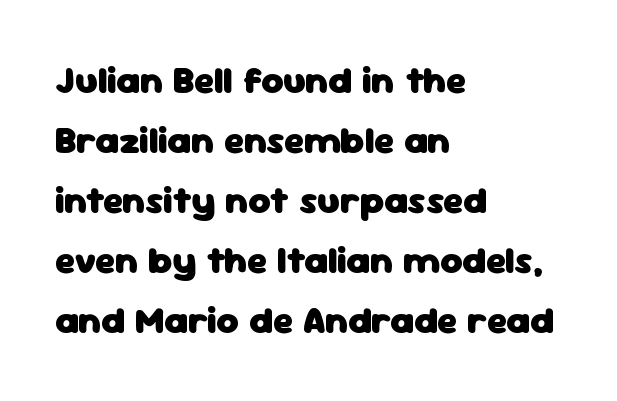
The gap between lines stays unmarked. The ragged edge is on the right, which tells us the setting is flush left. Think of a printed novel: that variable character pitch is what you see here. The designer went with a sans here, leaving each stem footless.
